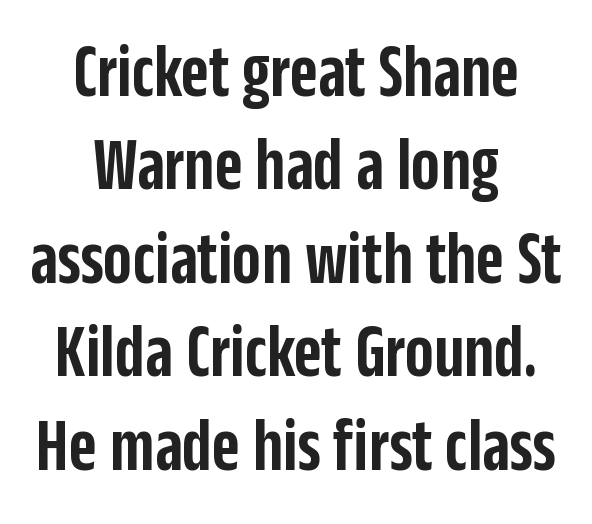
Q: Is the text bold? A: Semi-bold.
Q: Is the text italic (slanted)? A: No, it is upright.
Q: Is the typeface a serif or a sans-serif typeface? A: Sans-serif.
Q: Is the text underlined? A: No.
Q: How is the paragraph aligned? A: Centered.
Q: Is the spacing between letters normal or unusually wide? A: Normal.
Q: Width (condensed, normal, or wide)? A: Condensed.
Q: Stroke contrast? A: Low.
Q: x-height? A: Large.
Q: Monospaced? A: No.
